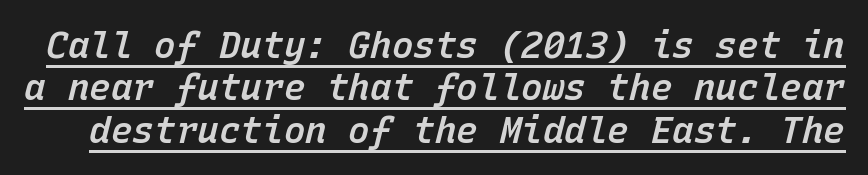
{"italic": "yes", "lean": "right", "slant_degrees": 15, "bold": "semi", "weight": "semibold", "width": "normal", "stroke_contrast": "low", "x_height": "medium", "monospaced": "yes", "underline": "yes", "line_spacing_ratio": 1.18, "letter_spacing": "normal", "letter_spacing_em": 0.0, "glyph_px": 36}
